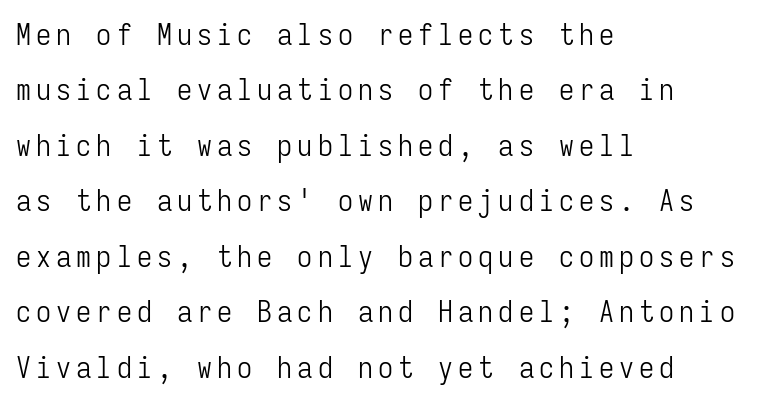
Check under the words: just untouched page. The weight tops out at a normal text grade. Check where the strokes stop: nothing finishes them off — pure sans. Every row of glyphs begins at an identical x-position on the left. This sample uses an upright cut, with every glyph sitting square on the baseline.
